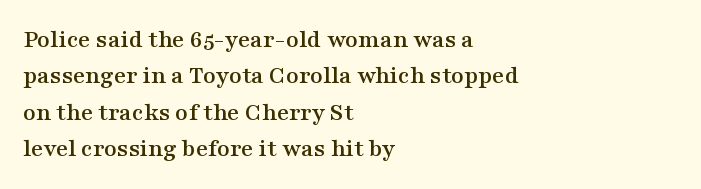
The image shows 26 px text type, upright; set left-aligned, normal line spacing (1.4x), normal letter spacing, not underlined.
